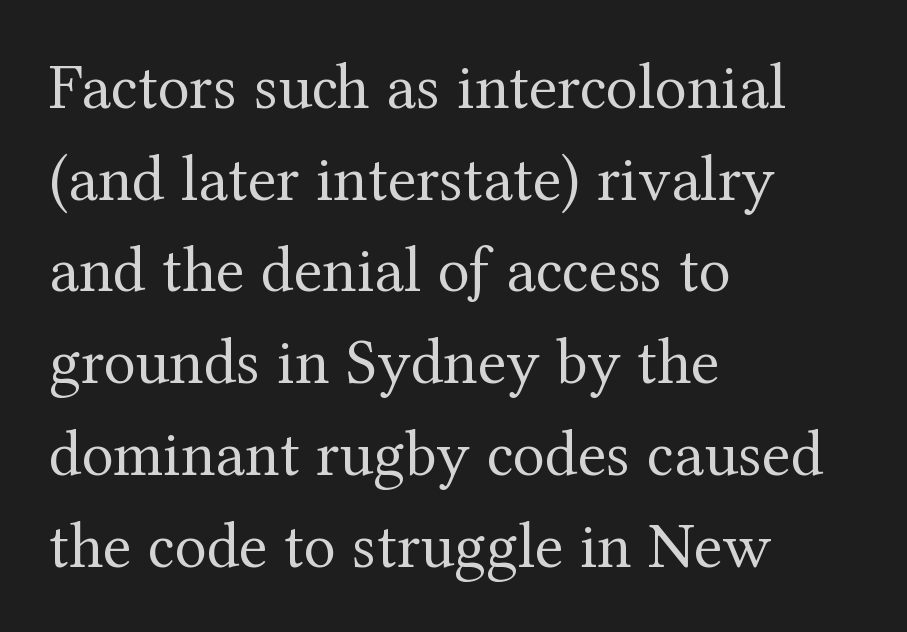
The image shows 66 px regular-weight serif type, upright; set left-aligned, normal line spacing (1.39x), normal letter spacing, not underlined; medium stroke contrast and a medium x-height.
